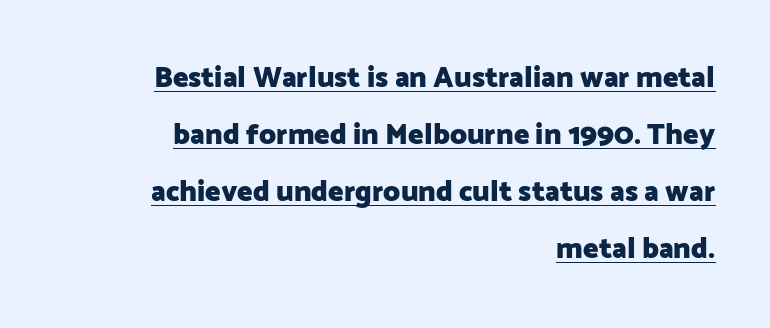
The image shows 29 px heavy sans-serif type, upright; set right-aligned, loose line spacing (1.96x), normal letter spacing, underlined; low stroke contrast and a medium x-height.
